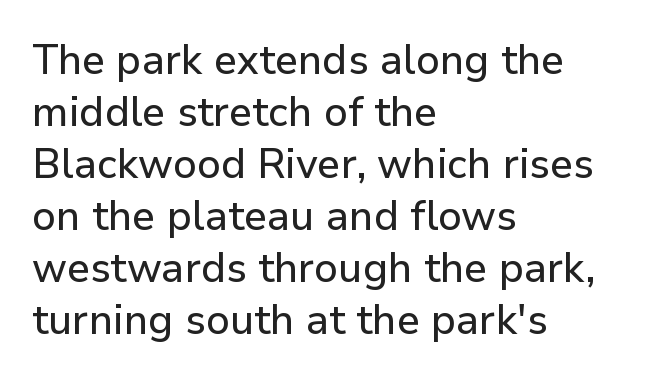
Q: Is the text italic (slanted)? A: No, it is upright.
Q: Is the typeface a serif or a sans-serif typeface? A: Sans-serif.
Q: Is the text underlined? A: No.
Q: How is the paragraph aligned? A: Left-aligned.
Q: Is the spacing between letters normal or unusually wide? A: Normal.
Q: Is the spacing between lines tight, normal or loose? A: Normal.
Q: Width (condensed, normal, or wide)? A: Normal.
Q: Stroke contrast? A: Low.
Q: x-height? A: Medium.
Q: Monospaced? A: No.
